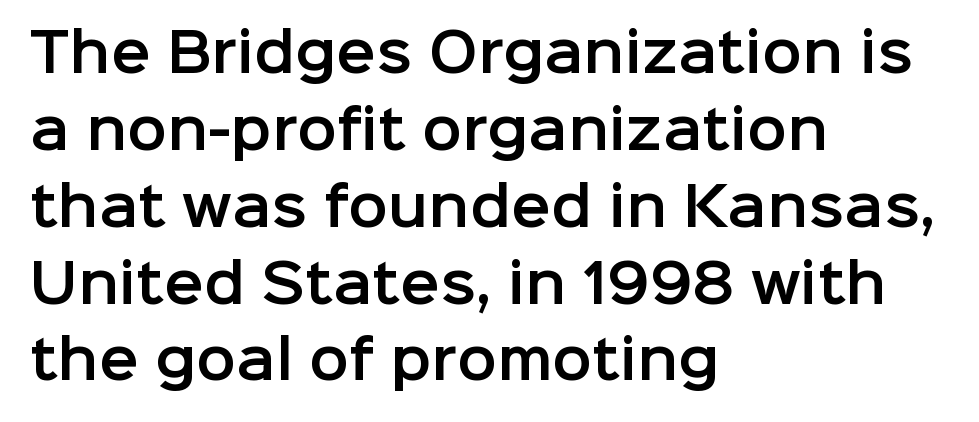
{"serif": "no", "italic": "no", "width": "normal", "stroke_contrast": "low", "x_height": "medium", "monospaced": "no", "underline": "no", "align": "left", "line_spacing": "normal", "line_spacing_ratio": 1.45, "letter_spacing": "normal", "letter_spacing_em": 0.0, "glyph_px": 53}
